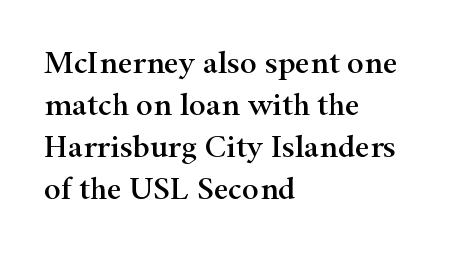
{"serif": "yes", "italic": "no", "width": "wide", "stroke_contrast": "high", "x_height": "small", "monospaced": "no", "underline": "no", "align": "left", "line_spacing": "normal", "line_spacing_ratio": 1.31, "letter_spacing": "normal", "letter_spacing_em": 0.0, "glyph_px": 32}
